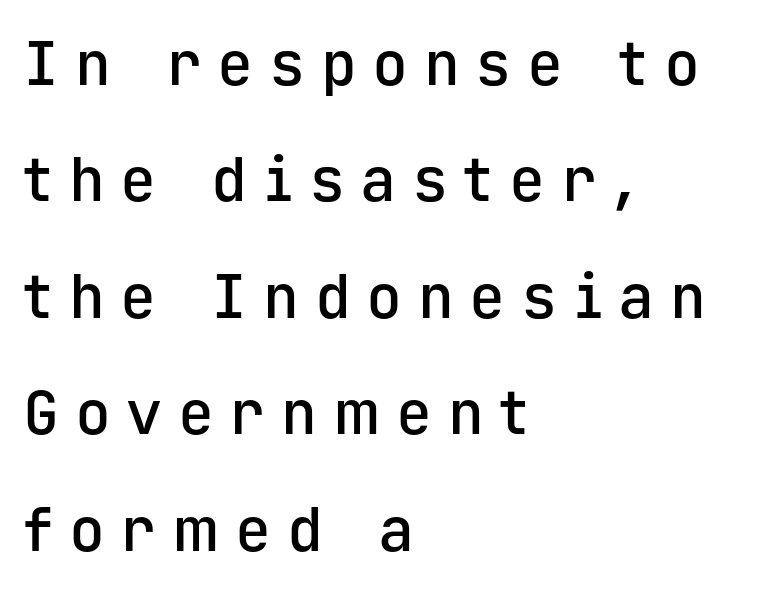
The rendering shows plain stroke endings on the letterforms — a sans-serif design. Typeset ragged right — the left edge is the straight one. The type sits square on the baseline with zero lean. Each row of text sits above clean, open space.
